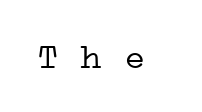
Check where the strokes stop: tiny serifs finish them off. The passage shown is typed in a monospace face where columns stay perfectly aligned. Letter spacing: default. Each row of text sits above clean, open space. No heavy texture on the line: the type isn't bold.
